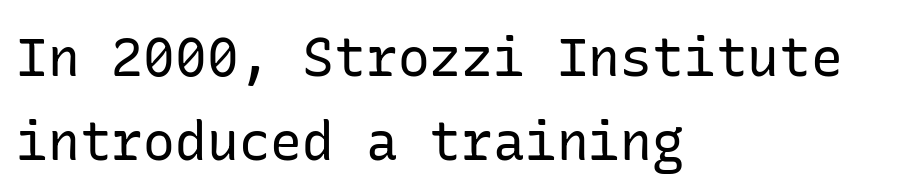
The image shows 53 px regular-weight sans-serif type, upright; set left-aligned, normal line spacing (1.58x), normal letter spacing, not underlined; low stroke contrast and a medium x-height.
